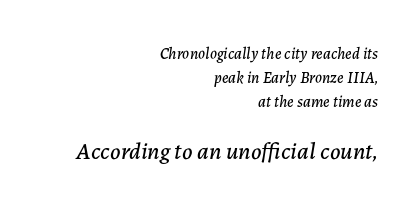
Q: Is the text italic (slanted)? A: Yes, it leans right by about 7 degrees.
Q: Is the text underlined? A: No.
Q: How is the paragraph aligned? A: Right-aligned.
Q: Is the spacing between letters normal or unusually wide? A: Normal.
Q: Is the spacing between lines tight, normal or loose? A: Normal.
Q: Which block of text is set in a larger size, the first (top) or the second (bottom)? A: The second (bottom) one.
